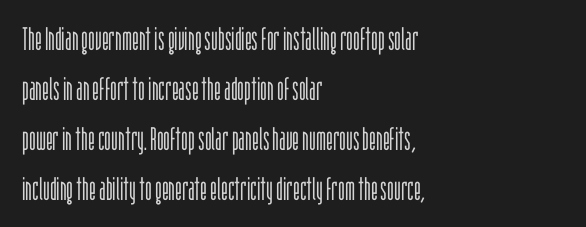
{"serif": "no", "italic": "no", "bold": "no", "weight": "light", "width": "condensed", "stroke_contrast": "low", "x_height": "large", "monospaced": "no", "underline": "no", "align": "left", "line_spacing": "normal", "line_spacing_ratio": 1.56, "letter_spacing": "normal", "letter_spacing_em": 0.0, "glyph_px": 32}
